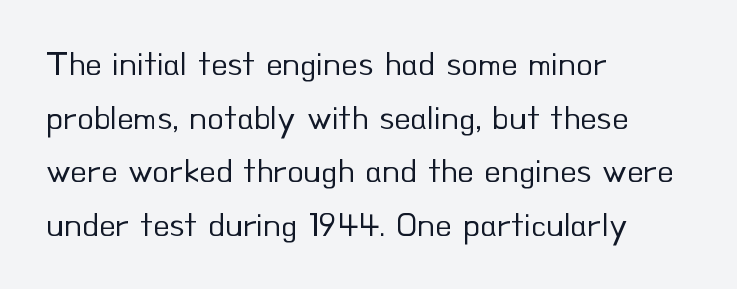
Q: Is the text bold? A: No.
Q: Is the text italic (slanted)? A: No, it is upright.
Q: Is the typeface a serif or a sans-serif typeface? A: Sans-serif.
Q: Is the text underlined? A: No.
Q: How is the paragraph aligned? A: Left-aligned.
Q: Is the spacing between letters normal or unusually wide? A: Normal.
Q: Is the spacing between lines tight, normal or loose? A: Normal.
Q: Width (condensed, normal, or wide)? A: Normal.
Q: Stroke contrast? A: Low.
Q: x-height? A: Small.
Q: Monospaced? A: No.
